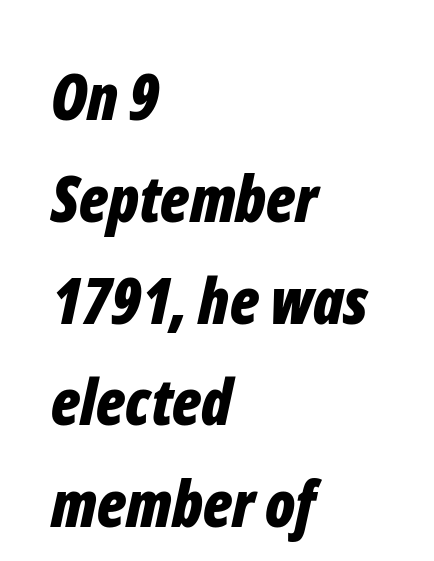
The image shows 64 px bold, condensed type, italic (leaning right); set left-aligned, normal line spacing (1.59x), normal letter spacing, not underlined; low stroke contrast and a medium x-height.
